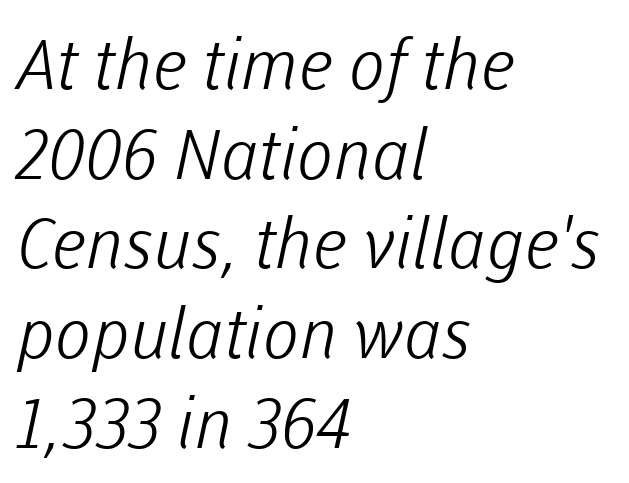
Q: Is the text bold? A: No.
Q: Is the typeface a serif or a sans-serif typeface? A: Sans-serif.
Q: Is the text underlined? A: No.
Q: How is the paragraph aligned? A: Left-aligned.
Q: Is the spacing between letters normal or unusually wide? A: Normal.
Q: Is the spacing between lines tight, normal or loose? A: Normal.
Q: Width (condensed, normal, or wide)? A: Normal.
Q: Stroke contrast? A: Low.
Q: x-height? A: Medium.
Q: Monospaced? A: No.
